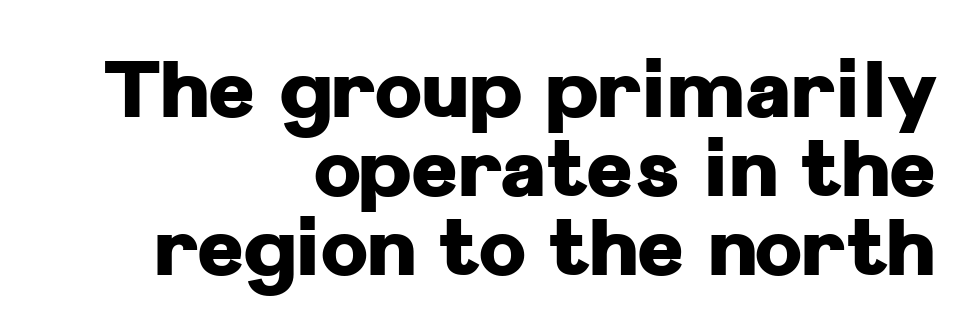
{"serif": "no", "italic": "no", "bold": "yes", "weight": "heavy", "width": "normal", "stroke_contrast": "low", "x_height": "medium", "monospaced": "no", "underline": "no", "align": "right", "line_spacing": "tight", "line_spacing_ratio": 0.99, "letter_spacing": "normal", "letter_spacing_em": 0.0, "glyph_px": 80}
